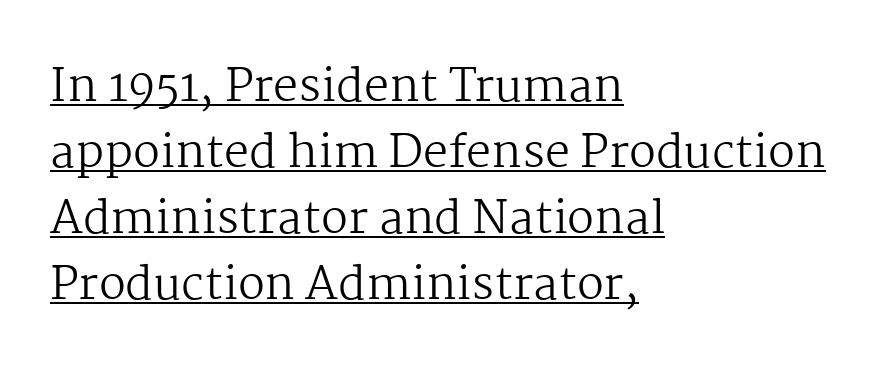
{"serif": "yes", "italic": "no", "bold": "no", "weight": "regular", "width": "normal", "stroke_contrast": "medium", "x_height": "medium", "monospaced": "no", "underline": "yes", "align": "left", "line_spacing": "normal", "line_spacing_ratio": 1.47, "letter_spacing": "normal", "letter_spacing_em": 0.0, "glyph_px": 45}
